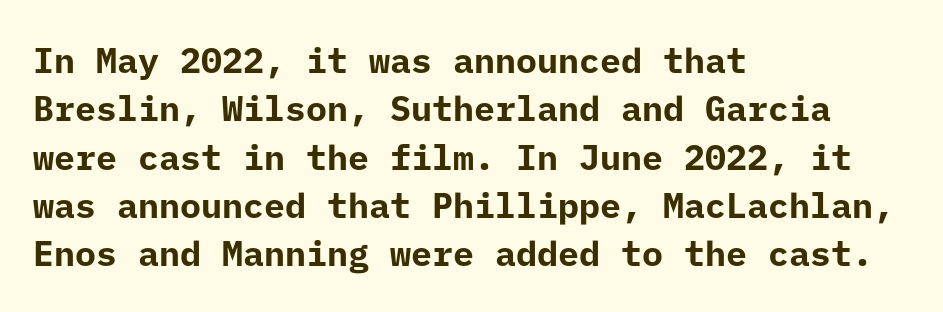
The image shows 35 px bold sans-serif type, upright; set left-aligned, normal line spacing (1.38x), normal letter spacing, not underlined; low stroke contrast and a medium x-height.
